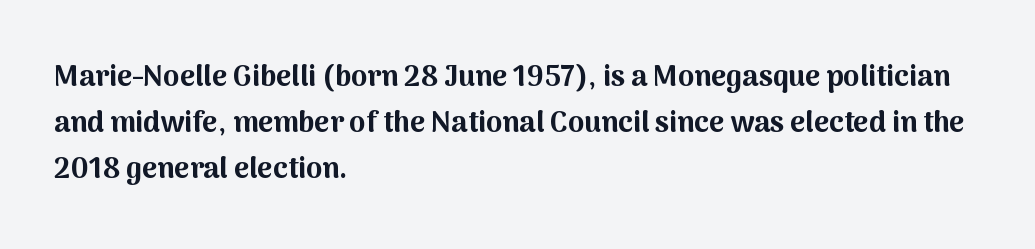
The image shows 29 px bold sans-serif type, upright; set left-aligned, normal line spacing (1.58x), normal letter spacing, not underlined; medium stroke contrast and a medium x-height.
